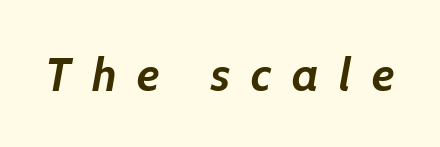
{"italic": "yes", "lean": "right", "slant_degrees": 10, "bold": "yes", "weight": "semibold", "width": "normal", "stroke_contrast": "low", "x_height": "medium", "monospaced": "no", "underline": "no", "letter_spacing": "wide", "letter_spacing_em": 0.43, "glyph_px": 48}
